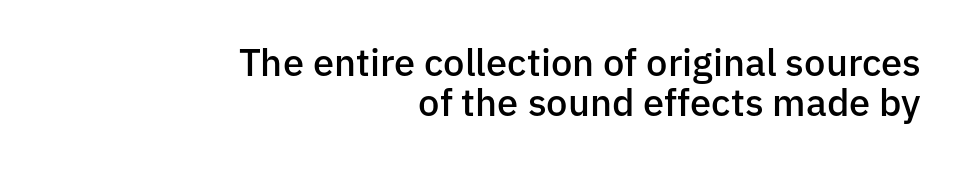
Q: Is the text bold? A: Semi-bold.
Q: Is the text italic (slanted)? A: No, it is upright.
Q: Is the typeface a serif or a sans-serif typeface? A: Sans-serif.
Q: Is the text underlined? A: No.
Q: How is the paragraph aligned? A: Right-aligned.
Q: Is the spacing between letters normal or unusually wide? A: Normal.
Q: Is the spacing between lines tight, normal or loose? A: Tight.
Q: Width (condensed, normal, or wide)? A: Normal.
Q: Stroke contrast? A: Low.
Q: x-height? A: Medium.
Q: Monospaced? A: No.
